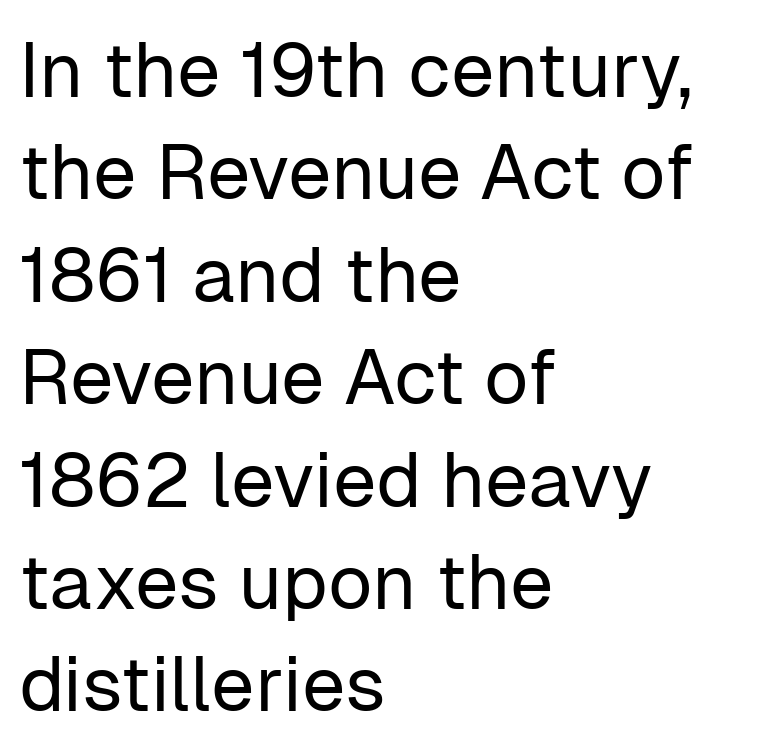
The passage shown is not underscored anywhere. Varying glyph widths throughout — classic text-font behaviour. Notice how the stems are strictly vertical — no italics here. Nothing unusual about the tracking: characters are spaced as the font intends. One-word summary of the alignment: left. These lines are composed in type without serifs.
